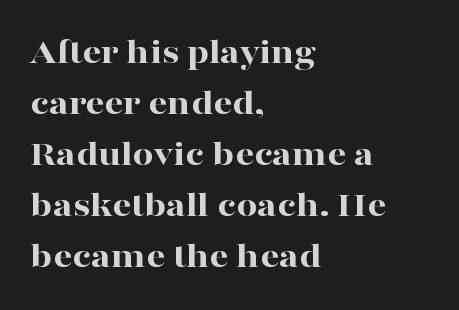
Q: Is the text bold? A: Yes.
Q: Is the text italic (slanted)? A: No, it is upright.
Q: Is the typeface a serif or a sans-serif typeface? A: Serif.
Q: Is the text underlined? A: No.
Q: How is the paragraph aligned? A: Left-aligned.
Q: Is the spacing between letters normal or unusually wide? A: Normal.
Q: Is the spacing between lines tight, normal or loose? A: Normal.
Q: Width (condensed, normal, or wide)? A: Wide.
Q: Stroke contrast? A: High.
Q: x-height? A: Medium.
Q: Monospaced? A: No.
